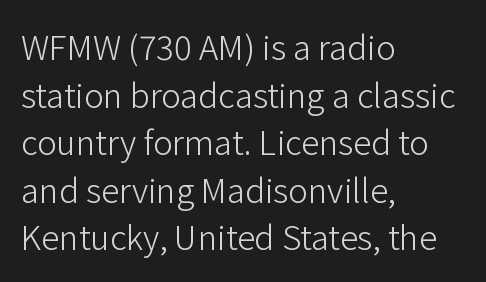
The image shows 33 px light sans-serif type, upright; set left-aligned, normal line spacing (1.44x), normal letter spacing, not underlined; low stroke contrast and a medium x-height.
